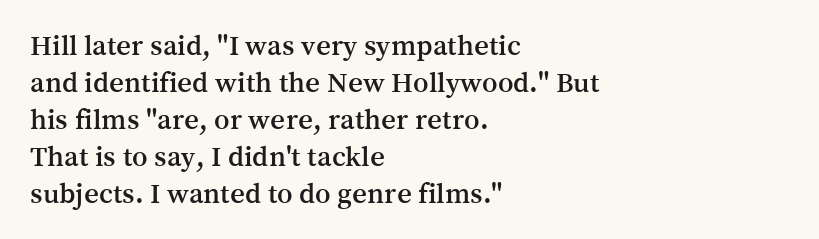
{"serif": "yes", "italic": "no", "width": "normal", "stroke_contrast": "medium", "x_height": "medium", "monospaced": "no", "underline": "no", "align": "left", "line_spacing": "normal", "line_spacing_ratio": 1.28, "letter_spacing": "normal", "letter_spacing_em": 0.0, "glyph_px": 29}
